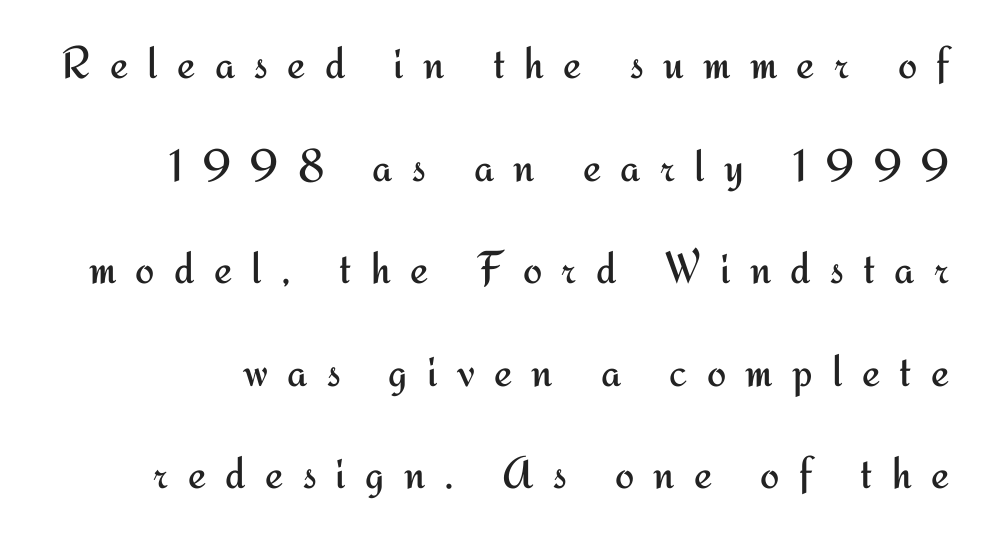
{"serif": "no", "italic": "no", "bold": "no", "weight": "regular", "width": "normal", "stroke_contrast": "medium", "x_height": "small", "monospaced": "no", "underline": "no", "line_spacing": "loose", "line_spacing_ratio": 2.23, "letter_spacing": "wide", "letter_spacing_em": 0.42, "glyph_px": 46}
